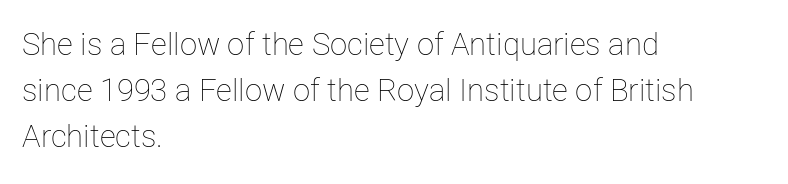
Vertical spacing — default. Observe the ordinary spacing: letters are neighbours, not strangers. Caption: multi-line text, flush left, ragged right. Proportional: the letters do not fall into vertical columns.
